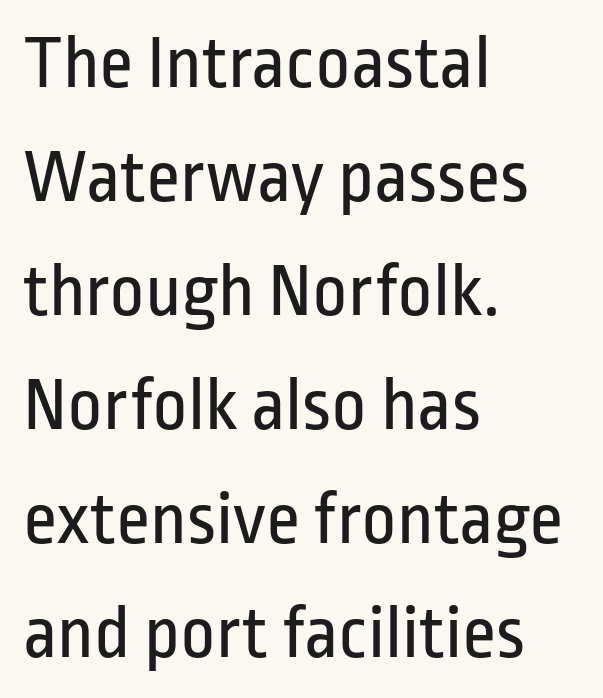
{"serif": "no", "italic": "no", "bold": "no", "weight": "regular", "width": "condensed", "stroke_contrast": "low", "x_height": "medium", "monospaced": "no", "underline": "no", "align": "left", "line_spacing": "normal", "line_spacing_ratio": 1.5, "letter_spacing": "normal", "letter_spacing_em": 0.0, "glyph_px": 76}
